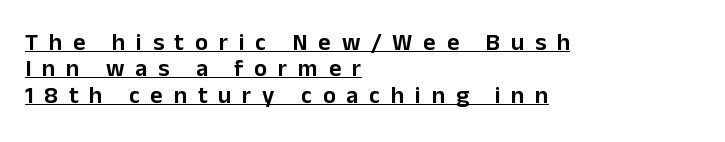
Q: Is the text italic (slanted)? A: No, it is upright.
Q: Is the text underlined? A: Yes.
Q: How is the paragraph aligned? A: Left-aligned.
Q: Is the spacing between letters normal or unusually wide? A: Unusually wide.
Q: Is the spacing between lines tight, normal or loose? A: Tight.
